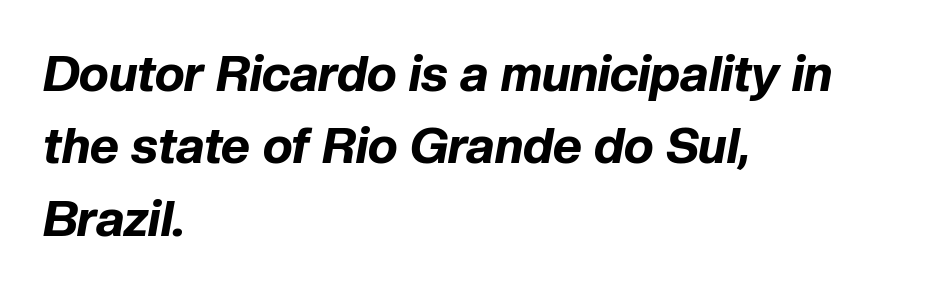
The image shows 50 px bold type, italic (leaning right); set left-aligned, normal line spacing (1.45x), normal letter spacing, not underlined; low stroke contrast and a medium x-height.
